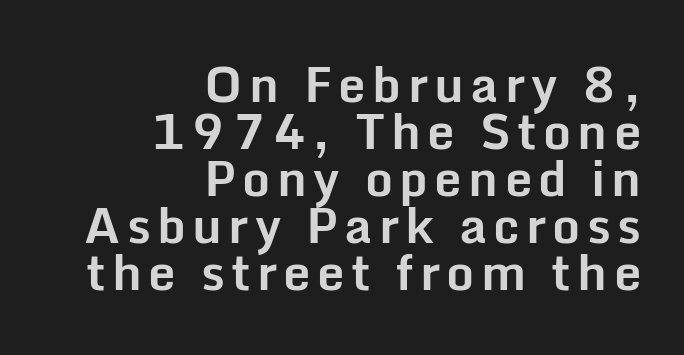
{"serif": "no", "italic": "no", "bold": "yes", "weight": "bold", "width": "normal", "stroke_contrast": "low", "x_height": "medium", "monospaced": "no", "underline": "no", "align": "right", "line_spacing": "tight", "line_spacing_ratio": 0.96, "glyph_px": 49}
